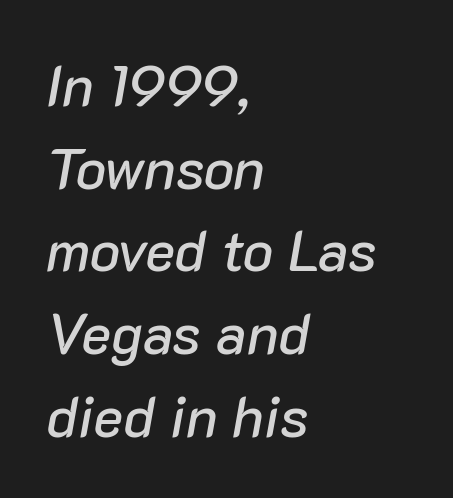
Q: Is the text italic (slanted)? A: Yes, it leans right by about 10 degrees.
Q: Is the text underlined? A: No.
Q: How is the paragraph aligned? A: Left-aligned.
Q: Is the spacing between letters normal or unusually wide? A: Normal.
Q: Is the spacing between lines tight, normal or loose? A: Normal.
Q: Width (condensed, normal, or wide)? A: Normal.
Q: Stroke contrast? A: Low.
Q: x-height? A: Medium.
Q: Monospaced? A: No.
